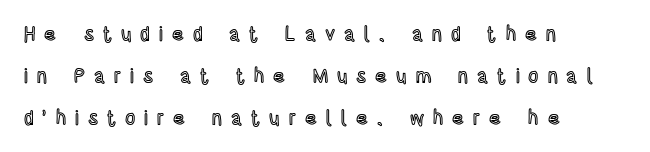
{"italic": "no", "underline": "no", "align": "left", "line_spacing": "loose", "line_spacing_ratio": 2.1, "letter_spacing": "wide", "letter_spacing_em": 0.45, "glyph_px": 20}
